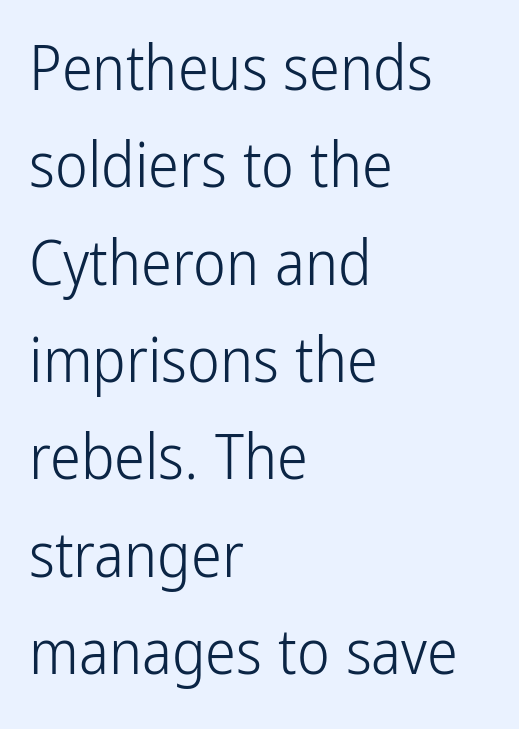
Does the lettering tilt? It doesn't — this is upright. Leading: standard. Each letter keeps its own natural width here, so spacing adapts to shape. No letter is thick-stroked: the sample isn't bold. Typographically, this falls in the sans-serif category. Anything drawn beneath the words? Only blank space.
